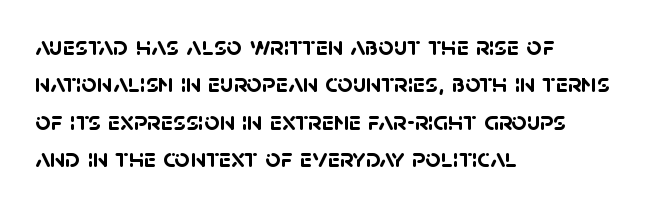
The image shows 27 px bold type; set left-aligned, normal line spacing (1.38x), normal letter spacing, not underlined.
